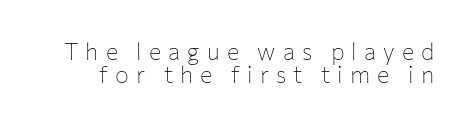
Q: Is the text bold? A: No.
Q: Is the text italic (slanted)? A: No, it is upright.
Q: Is the text underlined? A: No.
Q: Is the spacing between letters normal or unusually wide? A: Unusually wide.
Q: Is the spacing between lines tight, normal or loose? A: Tight.
